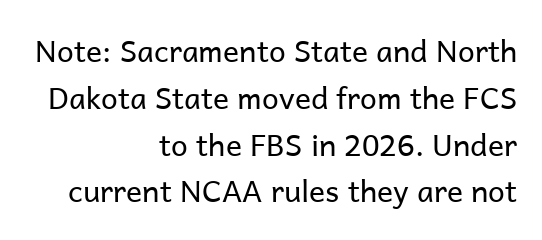
The image shows 30 px regular-weight sans-serif type, upright; set right-aligned, normal line spacing (1.56x), normal letter spacing, not underlined; low stroke contrast and a medium x-height.
